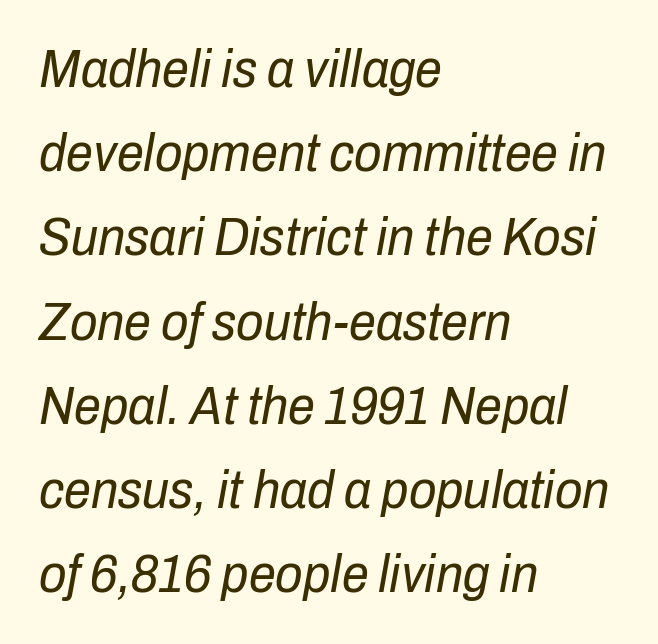
The image shows 54 px regular-weight, condensed type, italic (leaning right); set left-aligned, normal line spacing (1.56x), normal letter spacing, not underlined; low stroke contrast and a medium x-height.
